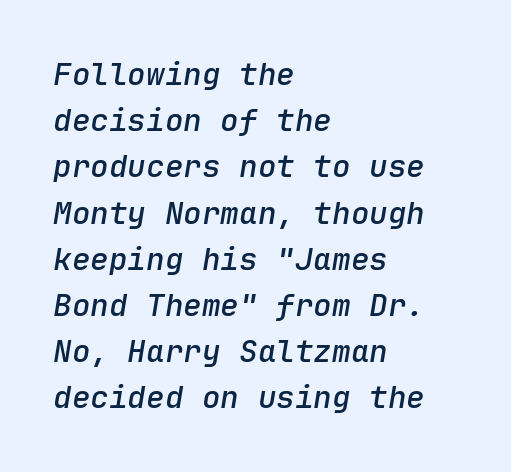
Q: Is the text bold? A: Semi-bold.
Q: Is the text italic (slanted)? A: Yes, it leans right by about 9 degrees.
Q: Is the text underlined? A: No.
Q: How is the paragraph aligned? A: Left-aligned.
Q: Is the spacing between letters normal or unusually wide? A: Normal.
Q: Is the spacing between lines tight, normal or loose? A: Normal.
Q: Width (condensed, normal, or wide)? A: Normal.
Q: Stroke contrast? A: Low.
Q: x-height? A: Medium.
Q: Monospaced? A: Yes.
